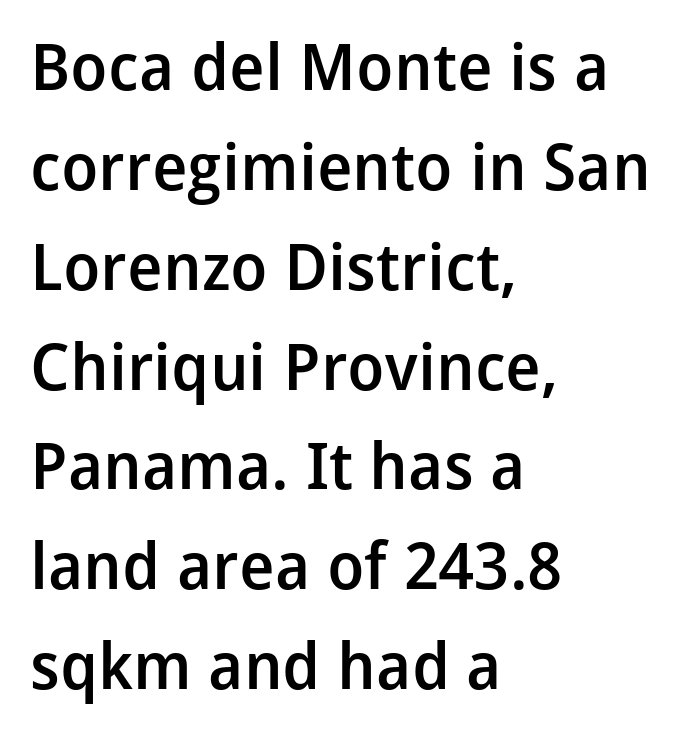
Q: Is the text bold? A: Semi-bold.
Q: Is the text italic (slanted)? A: No, it is upright.
Q: Is the typeface a serif or a sans-serif typeface? A: Sans-serif.
Q: Is the text underlined? A: No.
Q: How is the paragraph aligned? A: Left-aligned.
Q: Is the spacing between letters normal or unusually wide? A: Normal.
Q: Is the spacing between lines tight, normal or loose? A: Normal.
Q: Width (condensed, normal, or wide)? A: Normal.
Q: Stroke contrast? A: Low.
Q: x-height? A: Medium.
Q: Monospaced? A: No.
